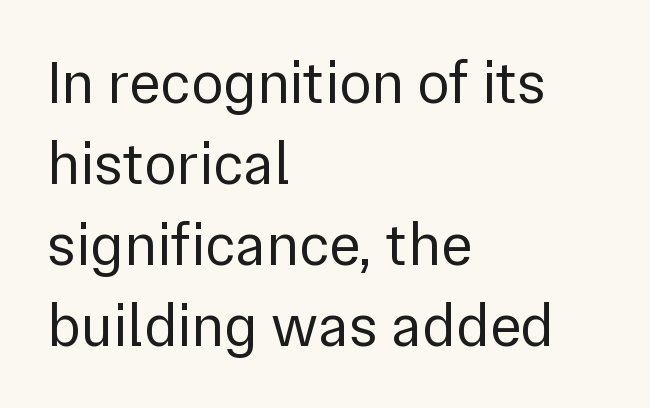
{"serif": "no", "italic": "no", "bold": "no", "weight": "regular", "width": "normal", "stroke_contrast": "low", "x_height": "medium", "monospaced": "no", "underline": "no", "align": "left", "line_spacing": "normal", "line_spacing_ratio": 1.35, "letter_spacing": "normal", "letter_spacing_em": 0.0, "glyph_px": 60}
